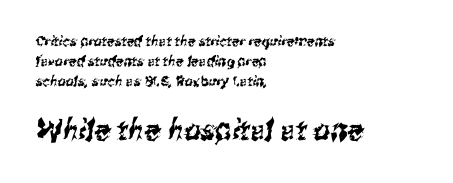
{"serif": "no", "width": "condensed", "stroke_contrast": "medium", "x_height": "medium", "monospaced": "no", "underline": "no", "align": "left", "line_spacing": "normal", "line_spacing_ratio": 1.42, "letter_spacing": "normal", "letter_spacing_em": 0.0, "larger_block": "second", "size_ratio": 2.07, "glyph_px": 29}
